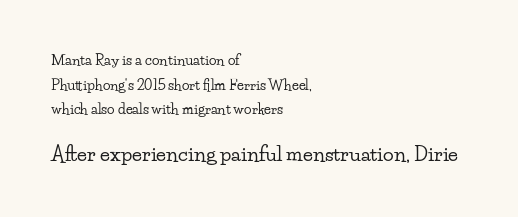
The image shows 20 px text type, upright; set left-aligned, line spacing 1.76x, normal letter spacing, not underlined; the second (bottom) block is 1.43x larger.
